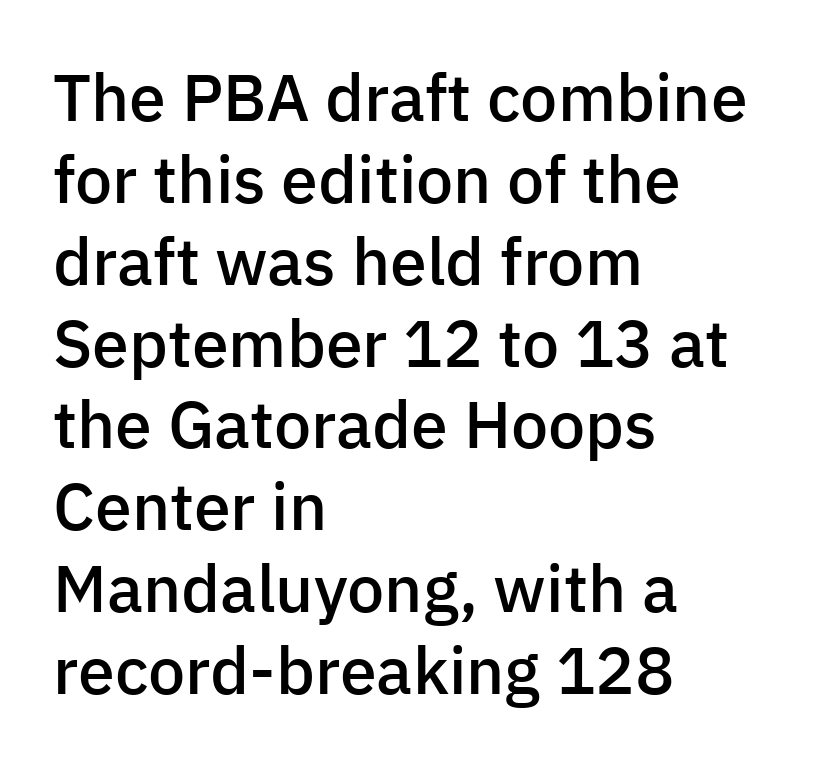
Q: Is the text bold? A: Semi-bold.
Q: Is the text italic (slanted)? A: No, it is upright.
Q: Is the typeface a serif or a sans-serif typeface? A: Sans-serif.
Q: Is the text underlined? A: No.
Q: How is the paragraph aligned? A: Left-aligned.
Q: Is the spacing between letters normal or unusually wide? A: Normal.
Q: Width (condensed, normal, or wide)? A: Normal.
Q: Stroke contrast? A: Low.
Q: x-height? A: Medium.
Q: Monospaced? A: No.
